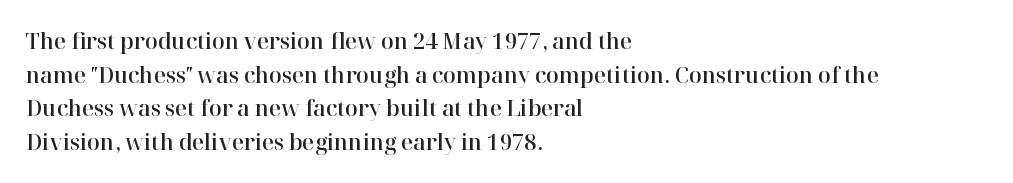
Q: Is the text italic (slanted)? A: No, it is upright.
Q: Is the text underlined? A: No.
Q: How is the paragraph aligned? A: Left-aligned.
Q: Is the spacing between letters normal or unusually wide? A: Normal.
Q: Is the spacing between lines tight, normal or loose? A: Normal.
